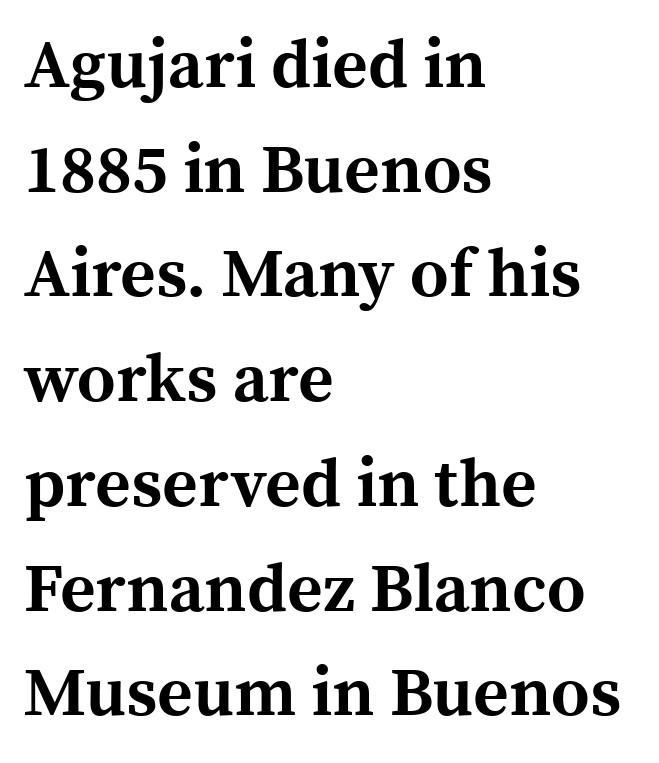
The gap between lines stays unmarked. The horizontal fit of the characters is conventional and even. I'd describe the lettering as bold — thick and assertive. This is serif lettering, the kind often seen in printed books. Think of a printed novel: that variable character pitch is what you see here.
